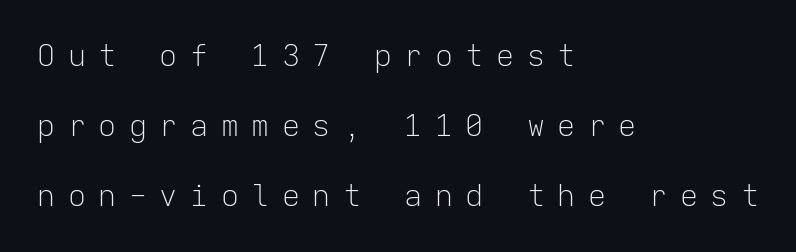
The image shows 30 px light sans-serif type, upright, monospaced; set left-aligned, loose line spacing (2.33x), unusually wide letter spacing (+0.42 em), not underlined; low stroke contrast and a medium x-height.
